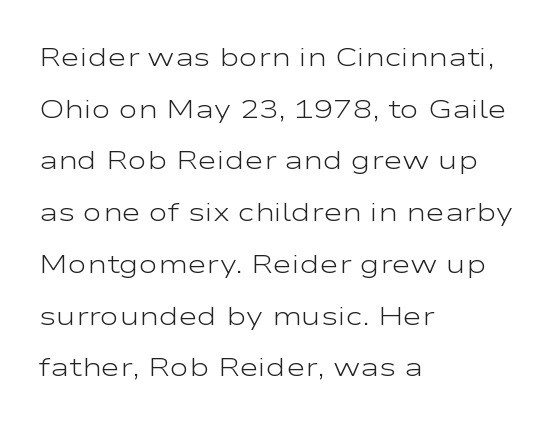
The image shows 26 px text type, upright; set left-aligned, loose line spacing (1.99x), normal letter spacing, not underlined.
